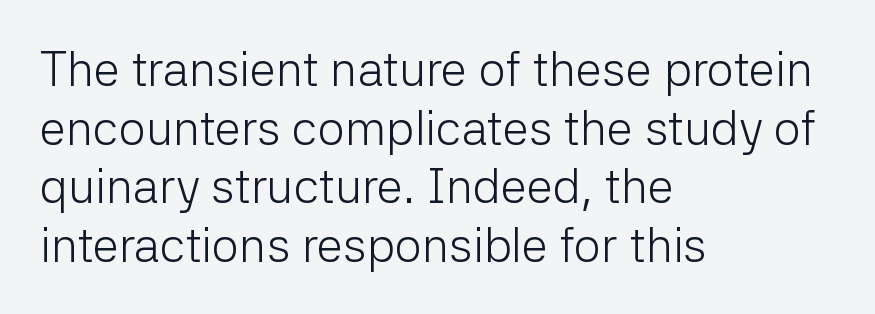
Short note: letters normally spaced. The passage shown is not bold in any degree. Looks like regular typesetting: each glyph gets only the width it needs. A typesetter would label this face a sans.
